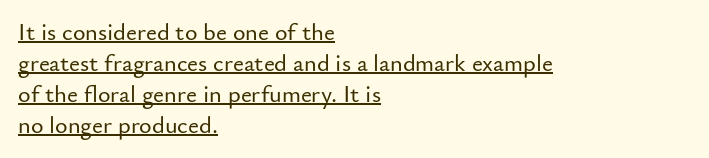
The image shows 24 px text type, upright; set left-aligned, normal line spacing (1.29x), normal letter spacing, underlined.
